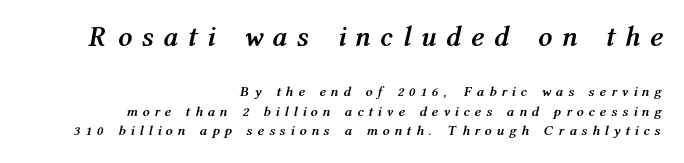
The image shows 28 px semibold, condensed type, italic (leaning right); set right-aligned, normal line spacing (1.36x), unusually wide letter spacing (+0.45 em), not underlined; the first (top) block is 2.0x larger; medium stroke contrast and a medium x-height.
